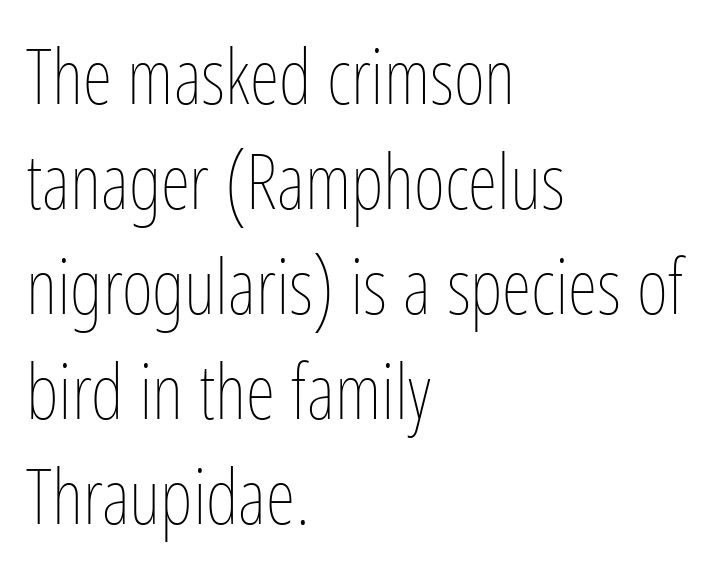
The image shows 76 px thin, condensed type, upright; set left-aligned, normal line spacing (1.38x), normal letter spacing, not underlined; low stroke contrast and a medium x-height.
